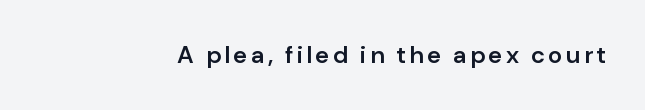
The characters look somewhat weighty, a semibold short of true bold. The strip under each line holds only bare page. Vertical strokes here are truly vertical.
